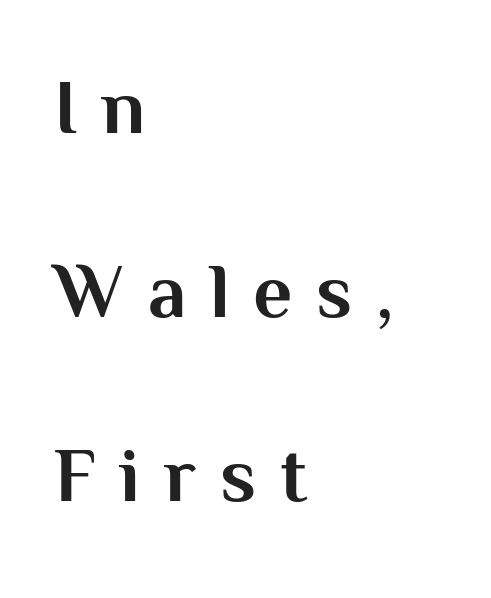
Q: Is the text bold? A: Yes.
Q: Is the text italic (slanted)? A: No, it is upright.
Q: Is the typeface a serif or a sans-serif typeface? A: Sans-serif.
Q: Is the text underlined? A: No.
Q: How is the paragraph aligned? A: Left-aligned.
Q: Is the spacing between letters normal or unusually wide? A: Unusually wide.
Q: Is the spacing between lines tight, normal or loose? A: Loose.
Q: Width (condensed, normal, or wide)? A: Normal.
Q: Stroke contrast? A: Medium.
Q: x-height? A: Medium.
Q: Monospaced? A: No.
